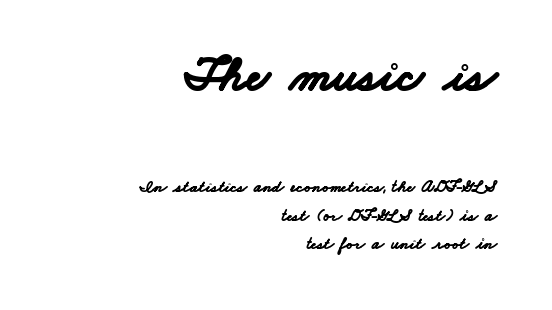
The image shows 50 px bold, wide sans-serif type; set right-aligned, normal line spacing (1.68x), normal letter spacing, not underlined; the first (top) block is 2.94x larger; low stroke contrast and a small x-height.
